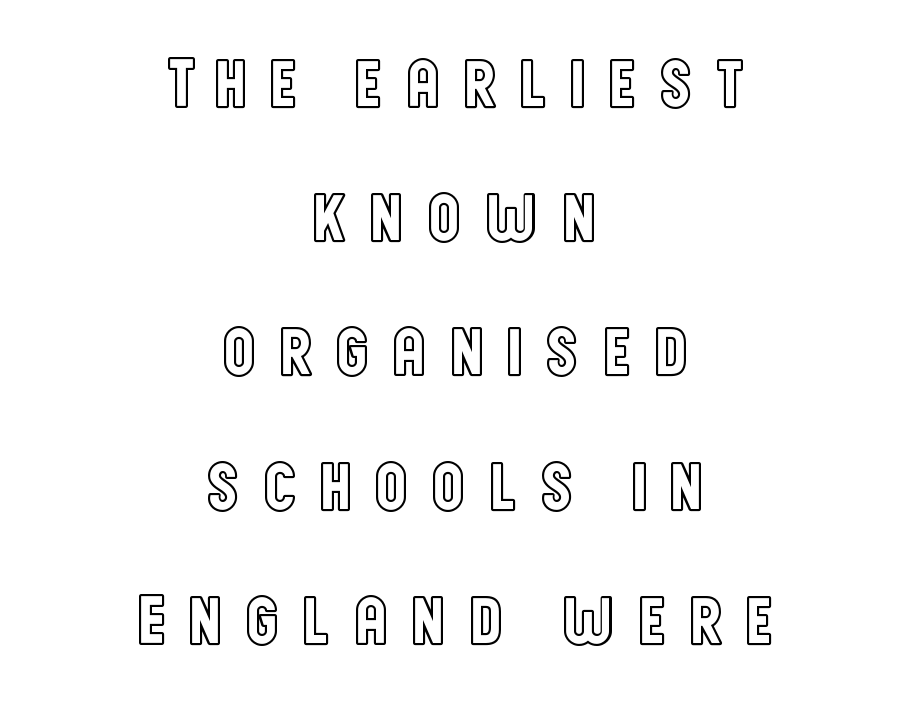
The image shows 71 px condensed type, upright; set centered, line spacing 1.89x, unusually wide letter spacing (+0.27 em), not underlined; a large x-height.
